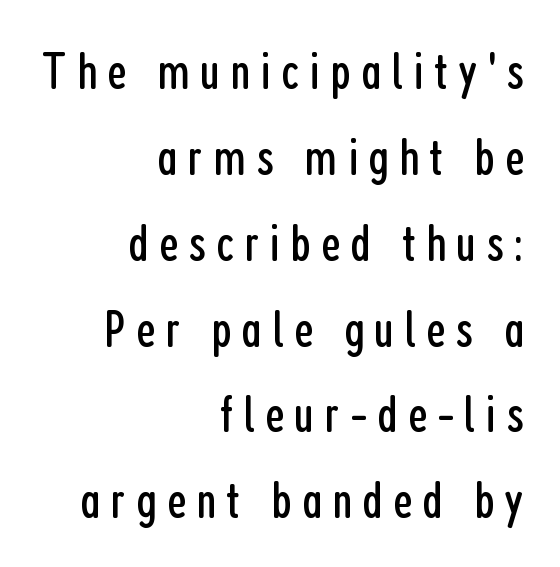
Q: Is the text bold? A: No.
Q: Is the text italic (slanted)? A: No, it is upright.
Q: Is the typeface a serif or a sans-serif typeface? A: Sans-serif.
Q: Is the text underlined? A: No.
Q: How is the paragraph aligned? A: Right-aligned.
Q: Is the spacing between lines tight, normal or loose? A: Normal.
Q: Width (condensed, normal, or wide)? A: Condensed.
Q: Stroke contrast? A: Low.
Q: x-height? A: Medium.
Q: Monospaced? A: No.
